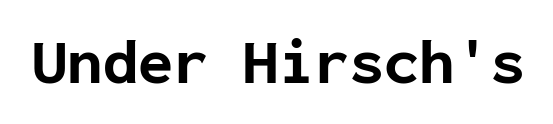
The image shows 64 px bold sans-serif type, upright, monospaced; set normal letter spacing, not underlined; low stroke contrast and a medium x-height.
